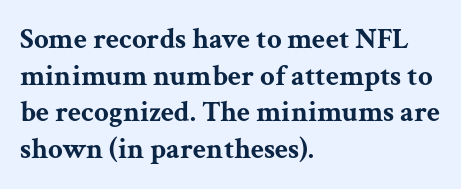
In terms of leading, this rendering sits right in the middle. Tall strokes in this sample are plumb rather than angled. The letters carry serifs — small finishing strokes at the ends of their stems. No word sits above an underline. Here the glyphs are tracked normally, forming tight word shapes.
